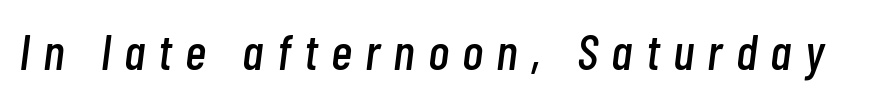
A typesetter would call this proportional, since set widths differ per character. This is oblique type, the kind used for emphasis or titles. Anything drawn beneath the words? Only blank space. Glyph-to-glyph distance is far greater than everyday printed text.
